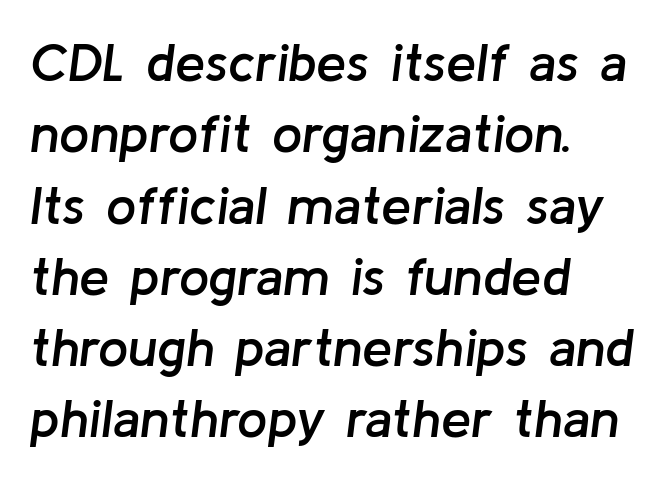
Q: Is the text bold? A: Semi-bold.
Q: Is the text italic (slanted)? A: Yes, it leans right by about 8 degrees.
Q: Is the text underlined? A: No.
Q: How is the paragraph aligned? A: Left-aligned.
Q: Is the spacing between letters normal or unusually wide? A: Normal.
Q: Is the spacing between lines tight, normal or loose? A: Normal.
Q: Width (condensed, normal, or wide)? A: Normal.
Q: Stroke contrast? A: Low.
Q: x-height? A: Medium.
Q: Monospaced? A: No.
